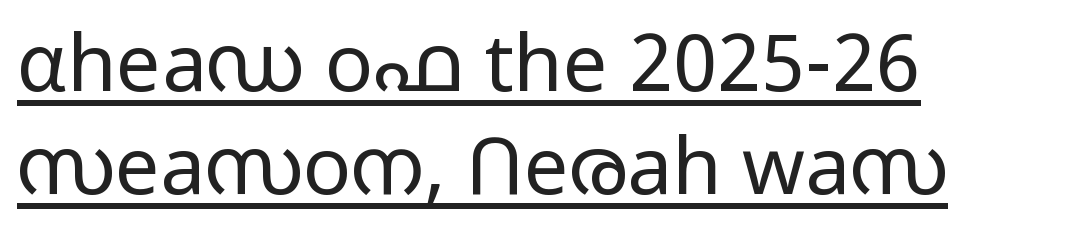
No italicization has been applied; the sample stays upright. Here the designer chose a conventional face with non-uniform glyph widths. The font is comparable to plain body text, perhaps lighter. The horizontal fit of the characters is conventional and even.
